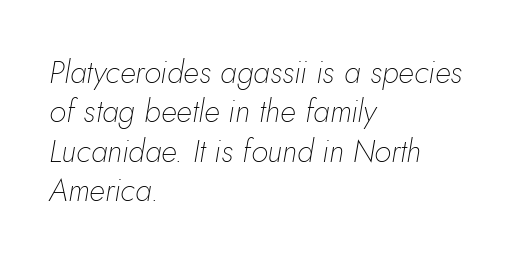
When letters slant like this, we call the style italic. Only glyphs here, with clear space below each row. The tracking reads as untouched default to a designer's eye. Casual observation: everything's shoved over to the left. Caption: face not bold, strokes unweighted. Note the varied advance widths — an 'i' is clearly narrower than an 'm'.
